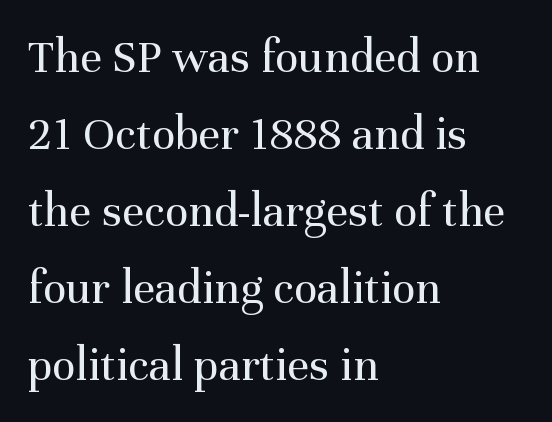
{"serif": "yes", "italic": "no", "bold": "no", "weight": "regular", "width": "normal", "stroke_contrast": "medium", "x_height": "medium", "monospaced": "no", "underline": "no", "align": "left", "line_spacing": "normal", "line_spacing_ratio": 1.57, "letter_spacing": "normal", "letter_spacing_em": 0.0, "glyph_px": 49}
